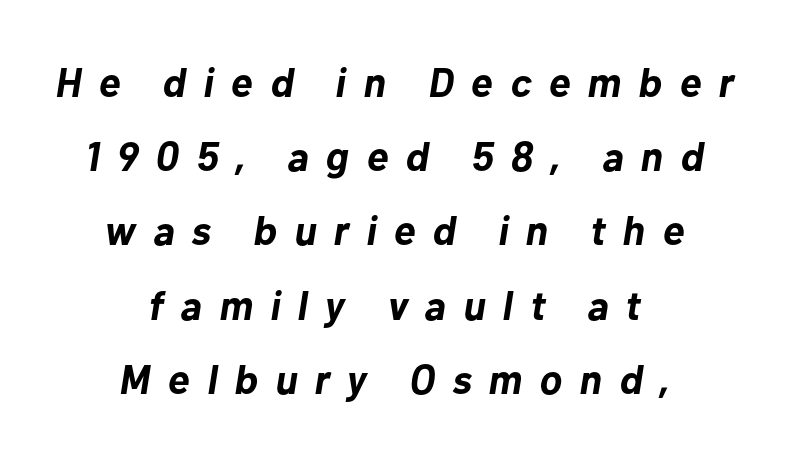
Q: Is the text bold? A: Yes.
Q: Is the text italic (slanted)? A: Yes, it leans right by about 10 degrees.
Q: Is the text underlined? A: No.
Q: How is the paragraph aligned? A: Centered.
Q: Is the spacing between letters normal or unusually wide? A: Unusually wide.
Q: Width (condensed, normal, or wide)? A: Normal.
Q: Stroke contrast? A: Low.
Q: x-height? A: Medium.
Q: Monospaced? A: No.
